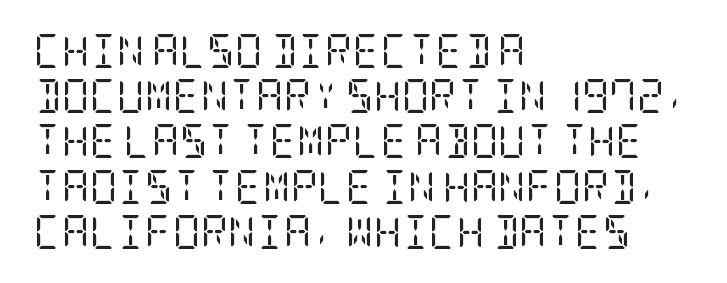
Posture: straight, roman, zero tilt. Each new line begins a customary step beneath the previous one. The passage is arranged the way most books set body copy — flush left. The letterforms sit at book weight or below. The letters sit at their default tracking, neither squeezed nor spread.
